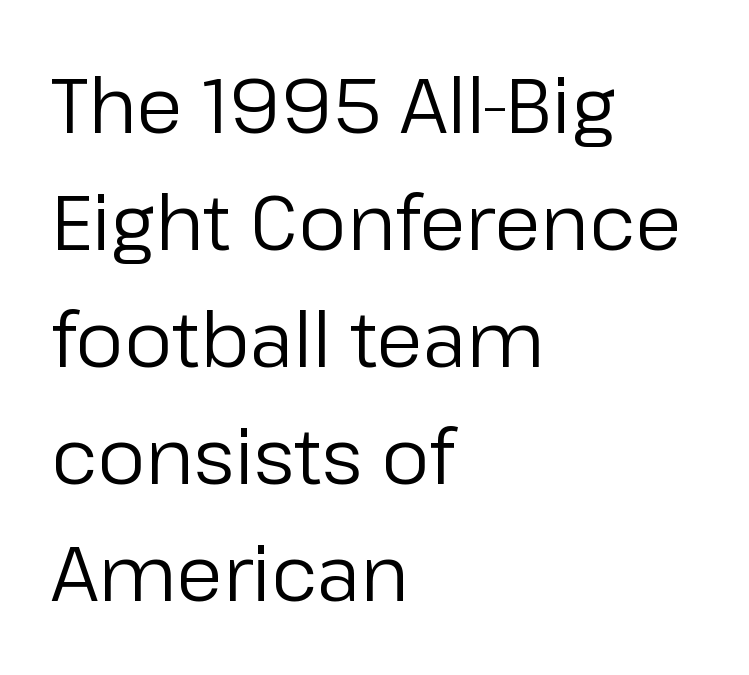
Q: Is the text bold? A: No.
Q: Is the text italic (slanted)? A: No, it is upright.
Q: Is the typeface a serif or a sans-serif typeface? A: Sans-serif.
Q: Is the text underlined? A: No.
Q: How is the paragraph aligned? A: Left-aligned.
Q: Is the spacing between letters normal or unusually wide? A: Normal.
Q: Is the spacing between lines tight, normal or loose? A: Normal.
Q: Width (condensed, normal, or wide)? A: Normal.
Q: Stroke contrast? A: Low.
Q: x-height? A: Medium.
Q: Monospaced? A: No.
